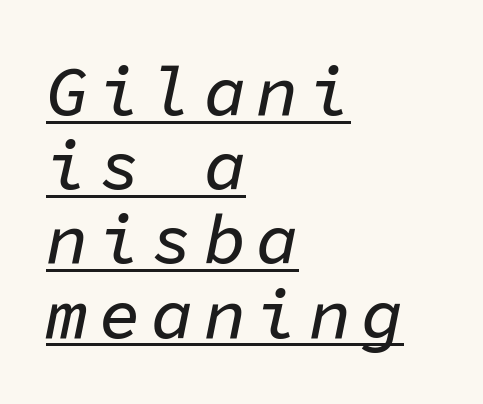
Q: Is the text italic (slanted)? A: Yes, it leans right by about 11 degrees.
Q: Is the text underlined? A: Yes.
Q: How is the paragraph aligned? A: Left-aligned.
Q: Is the spacing between lines tight, normal or loose? A: Tight.
Q: Width (condensed, normal, or wide)? A: Normal.
Q: Stroke contrast? A: Low.
Q: x-height? A: Medium.
Q: Monospaced? A: Yes.
